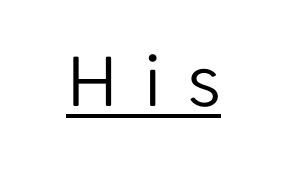
Q: Is the text bold? A: No.
Q: Is the text italic (slanted)? A: No, it is upright.
Q: Is the typeface a serif or a sans-serif typeface? A: Sans-serif.
Q: Is the text underlined? A: Yes.
Q: Is the spacing between letters normal or unusually wide? A: Unusually wide.
Q: Width (condensed, normal, or wide)? A: Normal.
Q: Stroke contrast? A: Low.
Q: x-height? A: Medium.
Q: Monospaced? A: No.
